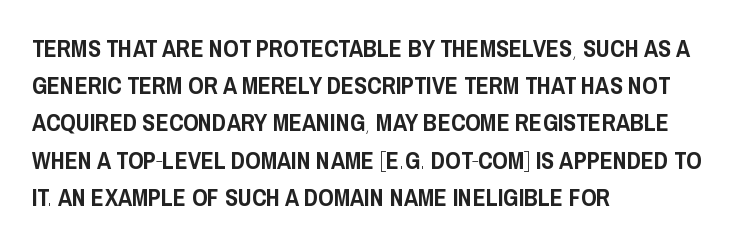
Q: Is the text italic (slanted)? A: No, it is upright.
Q: Is the text underlined? A: No.
Q: How is the paragraph aligned? A: Left-aligned.
Q: Is the spacing between letters normal or unusually wide? A: Normal.
Q: Is the spacing between lines tight, normal or loose? A: Normal.
